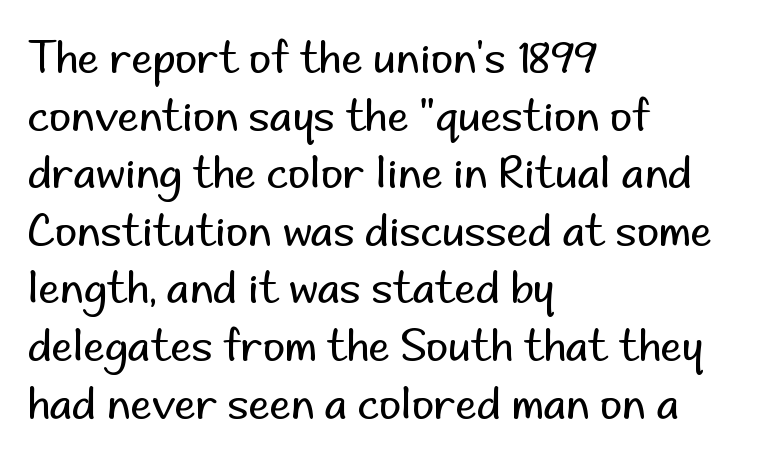
The image shows 43 px regular-weight sans-serif type, upright; set left-aligned, normal line spacing (1.34x), normal letter spacing, not underlined; low stroke contrast and a small x-height.
